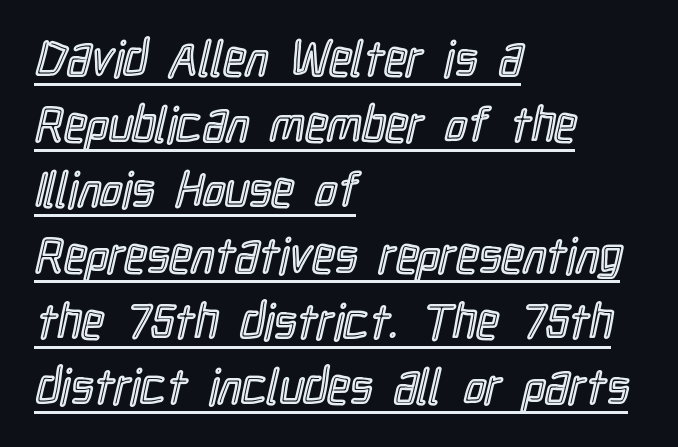
Q: Is the text italic (slanted)? A: Yes.
Q: Is the text underlined? A: Yes.
Q: How is the paragraph aligned? A: Left-aligned.
Q: Is the spacing between letters normal or unusually wide? A: Normal.
Q: Is the spacing between lines tight, normal or loose? A: Normal.
Q: Width (condensed, normal, or wide)? A: Condensed.
Q: x-height? A: Medium.
Q: Monospaced? A: No.
